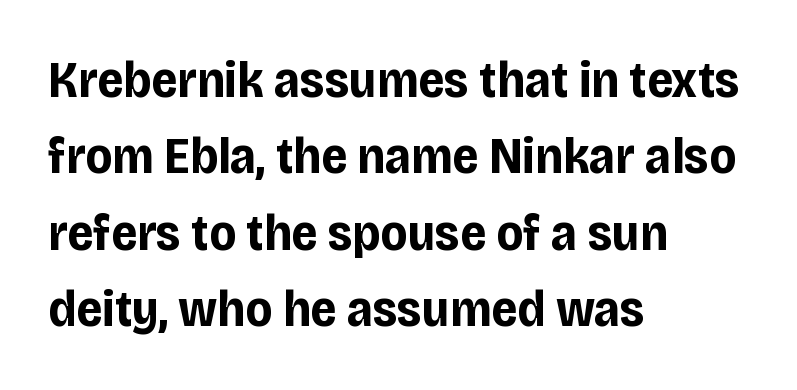
{"serif": "no", "italic": "no", "bold": "yes", "weight": "bold", "width": "condensed", "stroke_contrast": "low", "x_height": "large", "monospaced": "no", "underline": "no", "align": "left", "line_spacing": "normal", "line_spacing_ratio": 1.47, "letter_spacing": "normal", "letter_spacing_em": 0.0, "glyph_px": 52}
